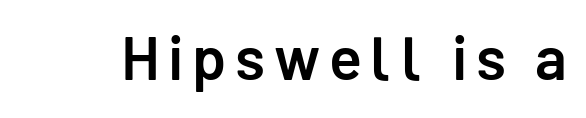
The image shows 61 px semibold sans-serif type, upright; set not underlined; low stroke contrast and a medium x-height.
